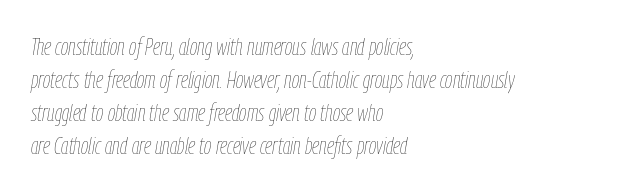
{"italic": "yes", "lean": "right", "slant_degrees": 9, "bold": "no", "underline": "no", "align": "left", "line_spacing": "normal", "line_spacing_ratio": 1.37, "letter_spacing": "normal", "letter_spacing_em": 0.0, "glyph_px": 24}
